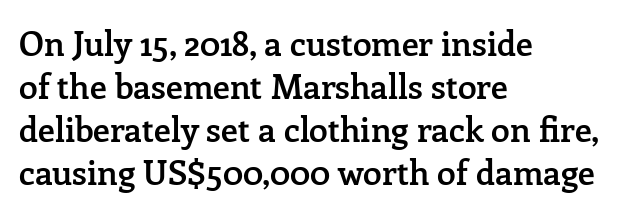
The image shows 34 px semibold serif type, upright; set left-aligned, normal line spacing (1.26x), normal letter spacing, not underlined; low stroke contrast and a medium x-height.
